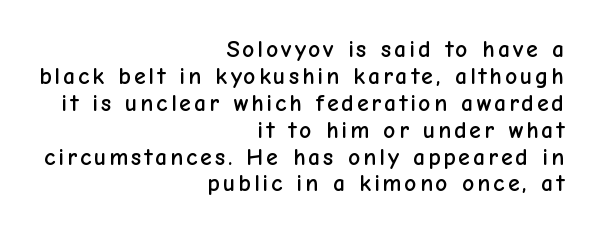
The image shows 24 px text type, upright; set right-aligned, tight line spacing (1.12x), not underlined.
